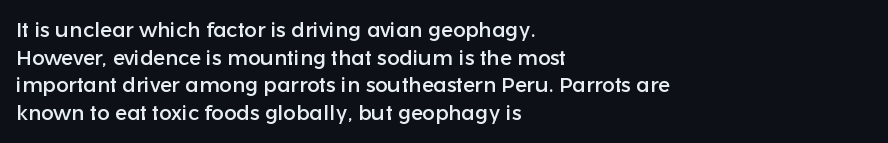
Q: Is the text italic (slanted)? A: No, it is upright.
Q: Is the text underlined? A: No.
Q: How is the paragraph aligned? A: Left-aligned.
Q: Is the spacing between letters normal or unusually wide? A: Normal.
Q: Is the spacing between lines tight, normal or loose? A: Normal.
